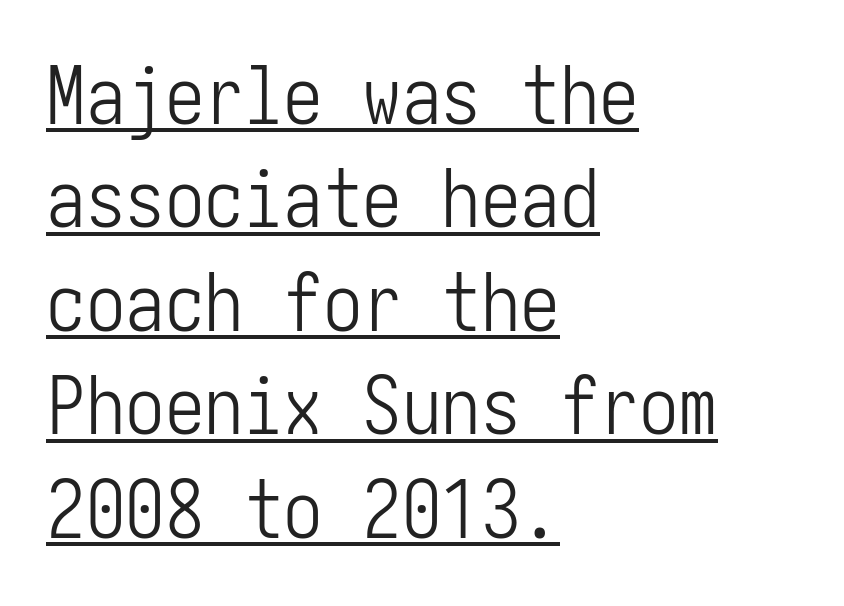
{"serif": "no", "italic": "no", "bold": "no", "weight": "light", "width": "condensed", "stroke_contrast": "low", "x_height": "medium", "underline": "yes", "align": "left", "line_spacing": "normal", "line_spacing_ratio": 1.31, "letter_spacing": "normal", "letter_spacing_em": 0.0, "glyph_px": 79}
